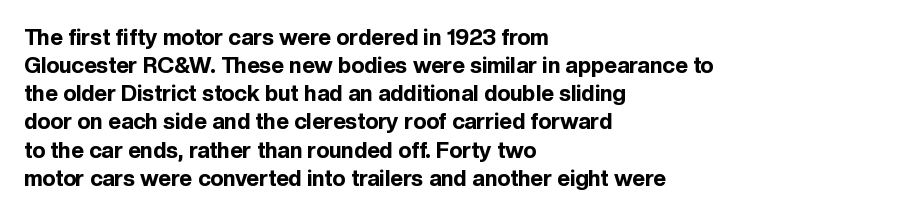
The image shows 22 px bold type, upright; set left-aligned, normal line spacing (1.28x), normal letter spacing, not underlined.
